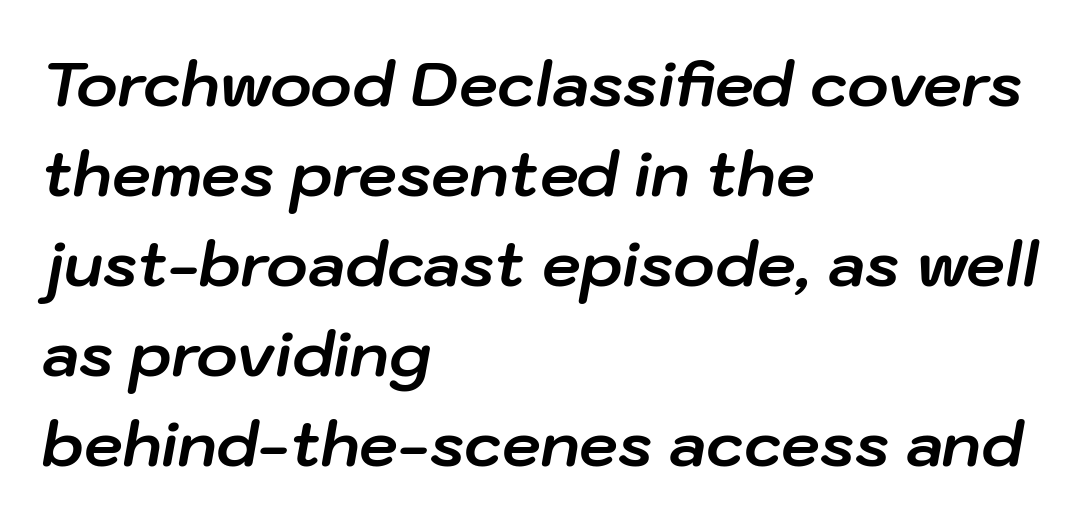
The image shows 62 px bold type, italic (leaning right); set left-aligned, normal line spacing (1.45x), normal letter spacing, not underlined; low stroke contrast and a medium x-height.
